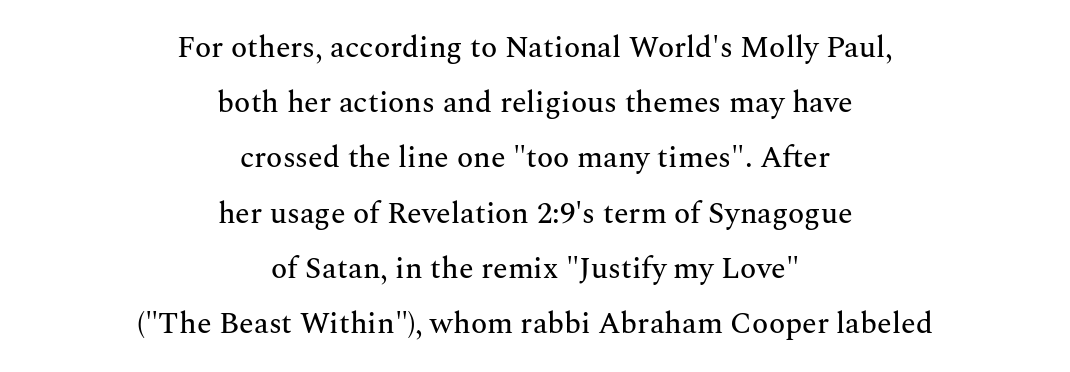
What kind of face is this? One with serifs. The rendering uses natural spacing where letterforms have individual widths. Ascenders rise straight up at ninety degrees. The rag falls on both sides of this text block equally. The gaps between neighbouring characters are ordinary and unremarkable. Descender tails drop into unmarked territory.
